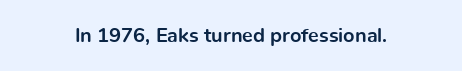
Q: Is the text bold? A: Yes.
Q: Is the text italic (slanted)? A: No, it is upright.
Q: Is the text underlined? A: No.
Q: How is the paragraph aligned? A: Centered.
Q: Is the spacing between letters normal or unusually wide? A: Normal.
